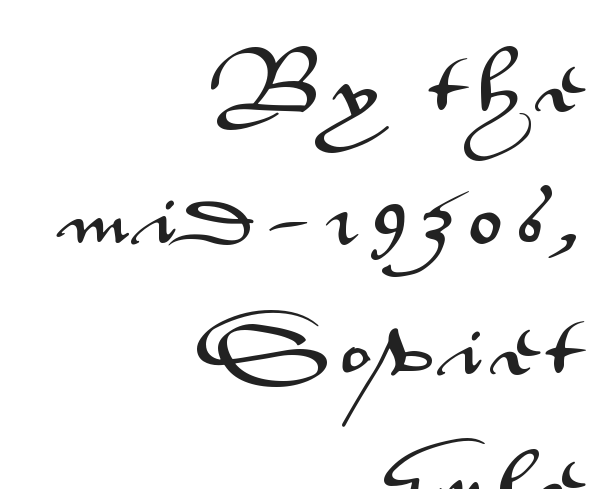
Q: Is the text italic (slanted)? A: Yes.
Q: Is the typeface a serif or a sans-serif typeface? A: Sans-serif.
Q: Is the text underlined? A: No.
Q: How is the paragraph aligned? A: Right-aligned.
Q: Is the spacing between letters normal or unusually wide? A: Unusually wide.
Q: Is the spacing between lines tight, normal or loose? A: Loose.
Q: Width (condensed, normal, or wide)? A: Wide.
Q: Stroke contrast? A: Medium.
Q: x-height? A: Small.
Q: Monospaced? A: No.
